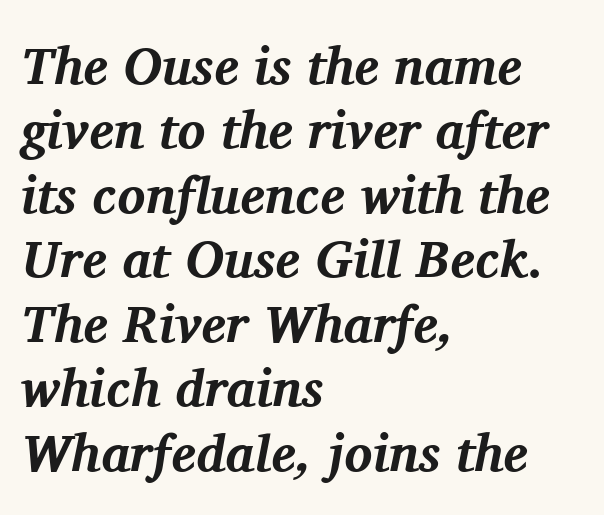
{"serif": "yes", "italic": "yes", "lean": "right", "slant_degrees": 11, "bold": "yes", "weight": "bold", "width": "normal", "stroke_contrast": "medium", "x_height": "medium", "monospaced": "no", "underline": "no", "align": "left", "line_spacing_ratio": 1.24, "letter_spacing": "normal", "letter_spacing_em": 0.0, "glyph_px": 52}
